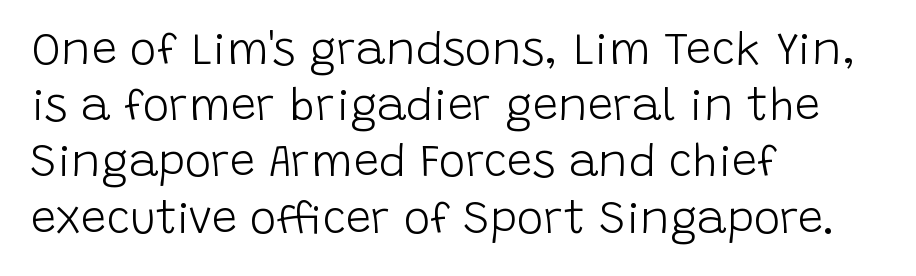
Q: Is the text bold? A: No.
Q: Is the text italic (slanted)? A: No, it is upright.
Q: Is the typeface a serif or a sans-serif typeface? A: Sans-serif.
Q: Is the text underlined? A: No.
Q: How is the paragraph aligned? A: Left-aligned.
Q: Is the spacing between letters normal or unusually wide? A: Normal.
Q: Is the spacing between lines tight, normal or loose? A: Normal.
Q: Width (condensed, normal, or wide)? A: Normal.
Q: Stroke contrast? A: Low.
Q: x-height? A: Large.
Q: Monospaced? A: No.
